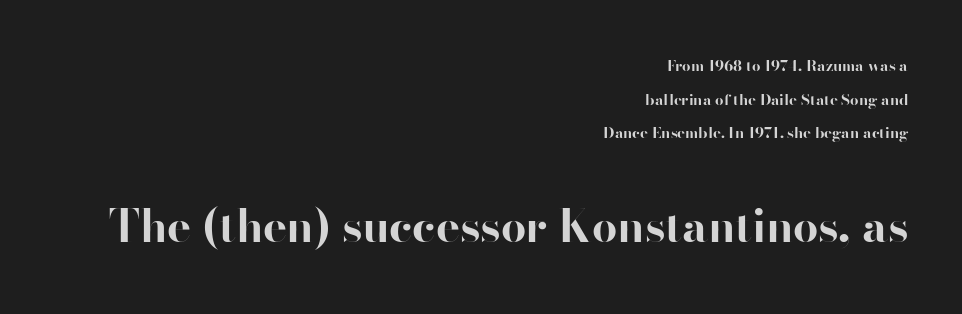
This sample uses a sans-serif face. Tracking value appears to be zero — textbook default spacing. Heavy, bold letterforms. Is there any slant? The stems are plumb. Words float on clear page, feet unadorned.
